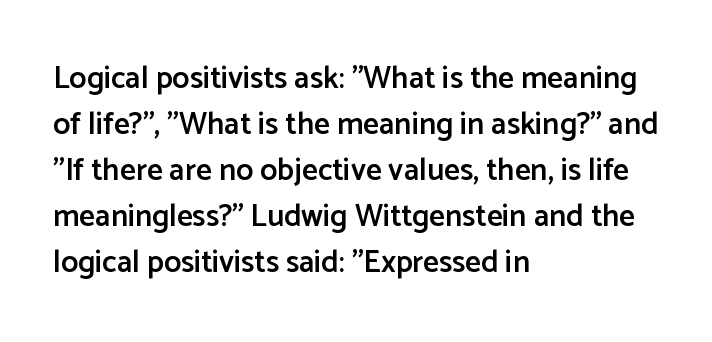
Q: Is the text bold? A: Semi-bold.
Q: Is the text italic (slanted)? A: No, it is upright.
Q: Is the typeface a serif or a sans-serif typeface? A: Sans-serif.
Q: Is the text underlined? A: No.
Q: How is the paragraph aligned? A: Left-aligned.
Q: Is the spacing between letters normal or unusually wide? A: Normal.
Q: Is the spacing between lines tight, normal or loose? A: Normal.
Q: Width (condensed, normal, or wide)? A: Normal.
Q: Stroke contrast? A: Low.
Q: x-height? A: Medium.
Q: Monospaced? A: No.
